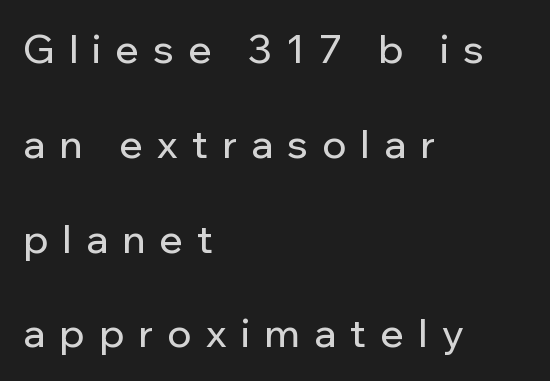
The image shows 39 px sans-serif type, upright; set left-aligned, loose line spacing (2.43x), unusually wide letter spacing (+0.37 em), not underlined; low stroke contrast and a medium x-height.
